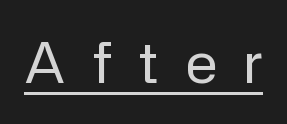
{"serif": "no", "italic": "no", "bold": "no", "weight": "regular", "width": "normal", "stroke_contrast": "low", "x_height": "medium", "monospaced": "no", "underline": "yes", "letter_spacing": "wide", "letter_spacing_em": 0.49, "glyph_px": 55}
